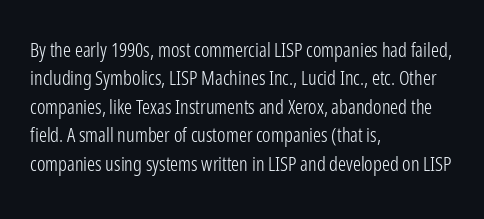
The image shows 20 px text type, upright; set left-aligned, normal line spacing (1.42x), normal letter spacing, not underlined.
